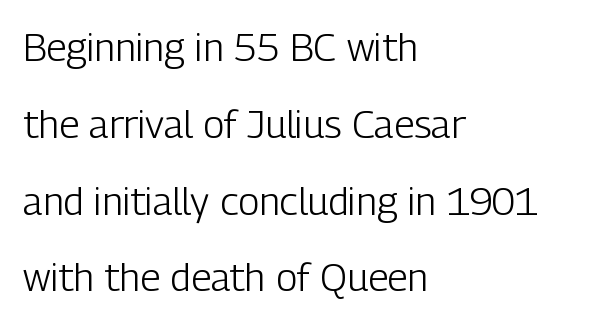
The image shows 39 px light, condensed sans-serif type, upright; set left-aligned, loose line spacing (1.97x), normal letter spacing, not underlined; low stroke contrast and a medium x-height.
